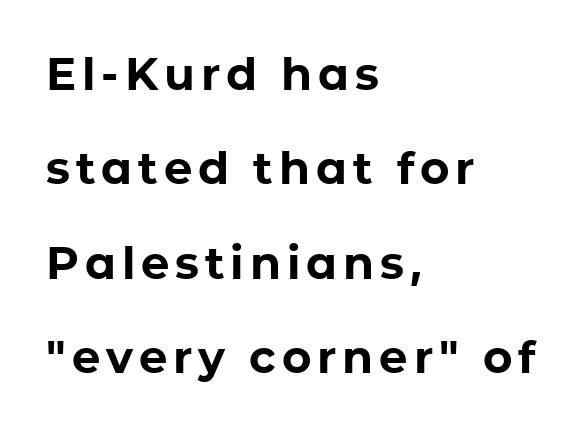
{"serif": "no", "italic": "no", "bold": "yes", "weight": "bold", "width": "normal", "stroke_contrast": "low", "x_height": "medium", "monospaced": "no", "underline": "no", "align": "left", "line_spacing": "loose", "line_spacing_ratio": 2.1, "glyph_px": 45}
